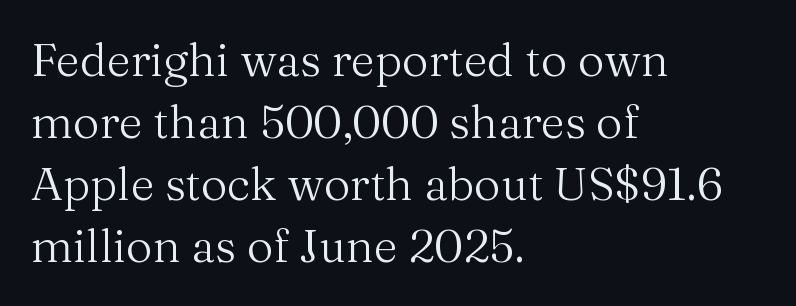
Caption: face not bold, strokes unweighted. Every row of glyphs begins at an identical x-position on the left. Is there any slant? The stems are plumb. Note the varied advance widths — an 'i' is clearly narrower than an 'm'.
